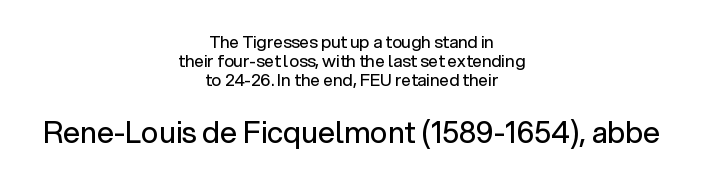
Is the type heavy? It reads as light-to-regular instead. Closely set lines give the paragraph a compact silhouette. Beneath every word, the page is bare. Do the letters lean? They stand straight. In this sample the second text group is rendered at the bigger scale.
